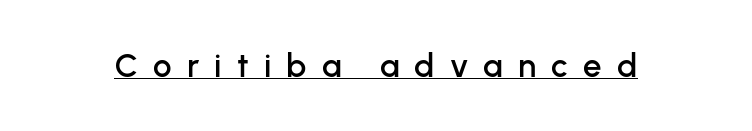
{"serif": "no", "italic": "no", "width": "normal", "stroke_contrast": "low", "x_height": "medium", "monospaced": "no", "underline": "yes", "letter_spacing": "wide", "letter_spacing_em": 0.46, "glyph_px": 33}
